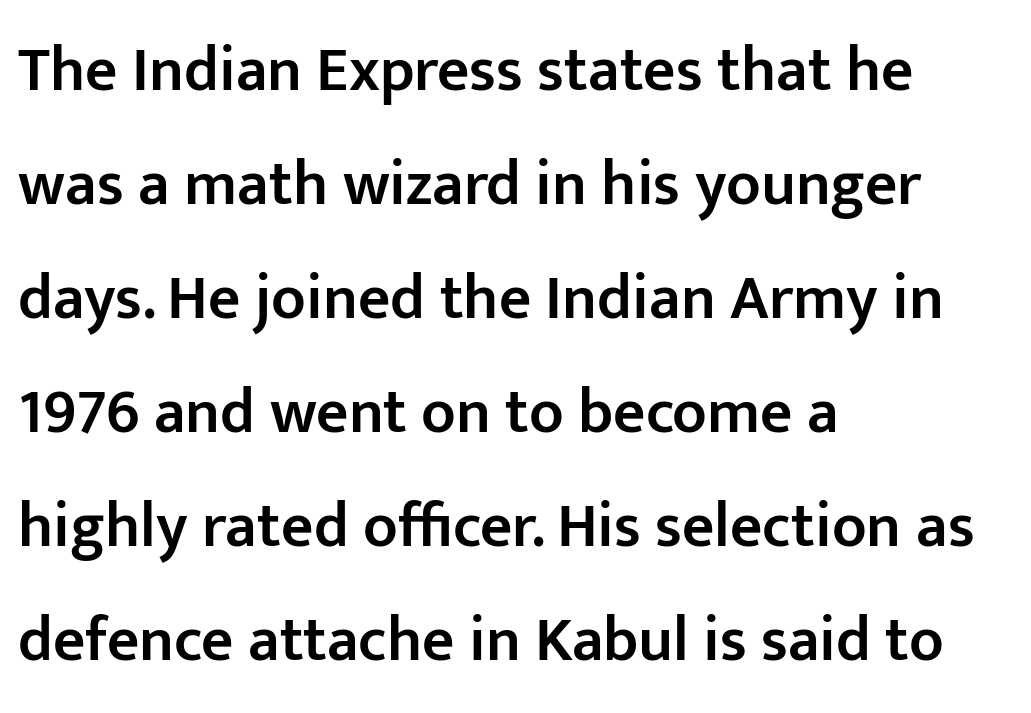
The image shows 63 px semibold sans-serif type, upright; set left-aligned, line spacing 1.81x, normal letter spacing, not underlined; low stroke contrast and a medium x-height.
